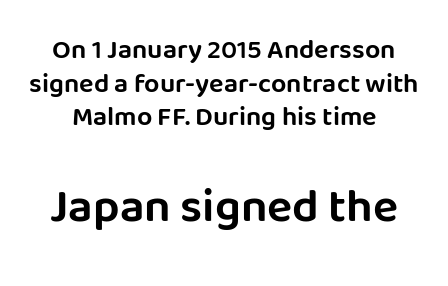
{"serif": "no", "italic": "no", "width": "normal", "stroke_contrast": "low", "x_height": "large", "monospaced": "no", "underline": "no", "line_spacing": "normal", "line_spacing_ratio": 1.25, "letter_spacing": "normal", "letter_spacing_em": 0.0, "larger_block": "second", "size_ratio": 1.74, "glyph_px": 47}
